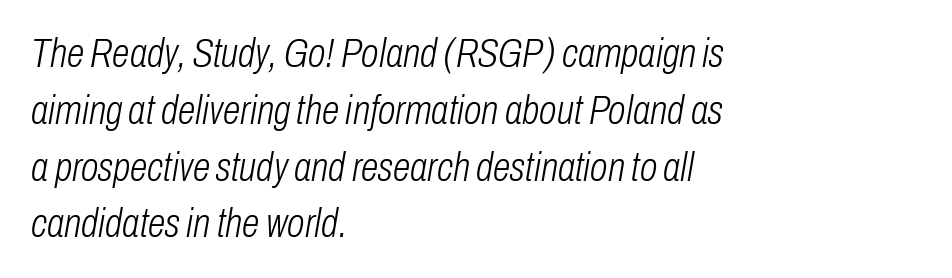
{"italic": "yes", "lean": "right", "slant_degrees": 10, "bold": "no", "weight": "light", "width": "condensed", "stroke_contrast": "low", "x_height": "medium", "monospaced": "no", "underline": "no", "align": "left", "line_spacing": "normal", "line_spacing_ratio": 1.42, "letter_spacing": "normal", "letter_spacing_em": 0.0, "glyph_px": 40}
